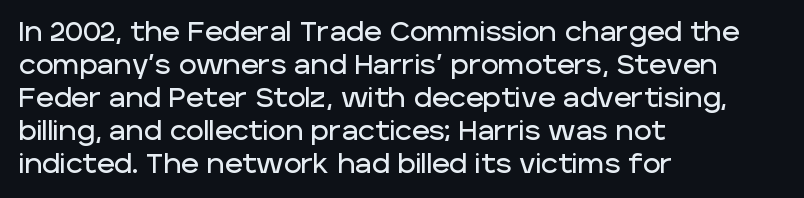
The image shows 27 px text type, upright; set left-aligned, line spacing 1.22x, normal letter spacing, not underlined.
